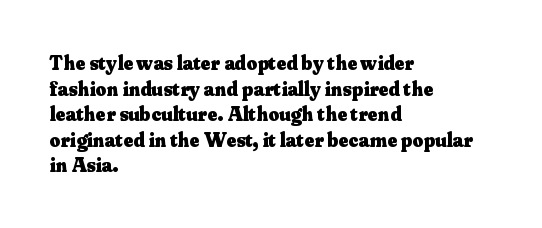
The image shows 21 px bold type, upright; set left-aligned, line spacing 1.22x, normal letter spacing, not underlined.
